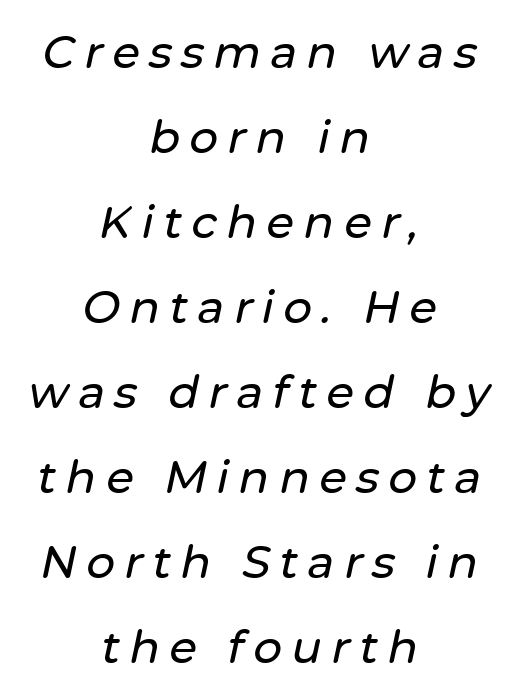
The baseline area is clear. These lines are rendered in a variable-pitch font. How are the letters spaced? Widely, with obvious added tracking. Both edges are ragged and mirror each other, which tells us the setting is centered.
